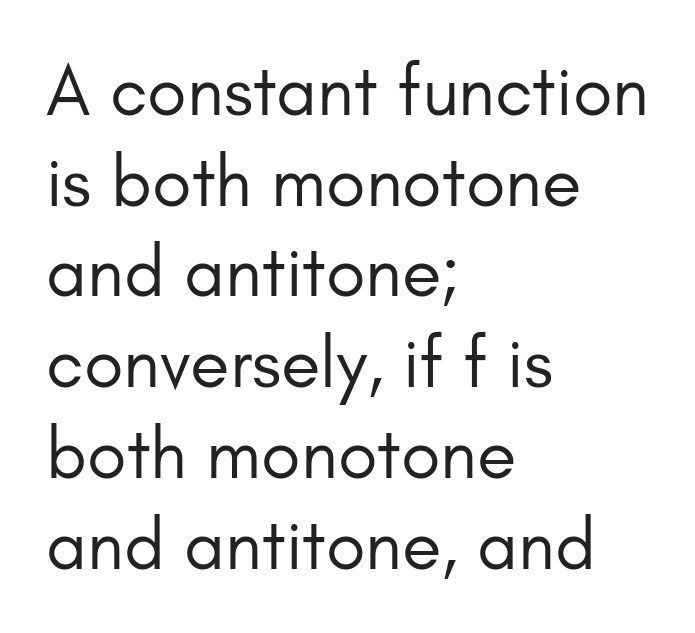
Q: Is the text bold? A: No.
Q: Is the text italic (slanted)? A: No, it is upright.
Q: Is the typeface a serif or a sans-serif typeface? A: Sans-serif.
Q: Is the text underlined? A: No.
Q: How is the paragraph aligned? A: Left-aligned.
Q: Is the spacing between letters normal or unusually wide? A: Normal.
Q: Is the spacing between lines tight, normal or loose? A: Normal.
Q: Width (condensed, normal, or wide)? A: Normal.
Q: Stroke contrast? A: Low.
Q: x-height? A: Small.
Q: Monospaced? A: No.
